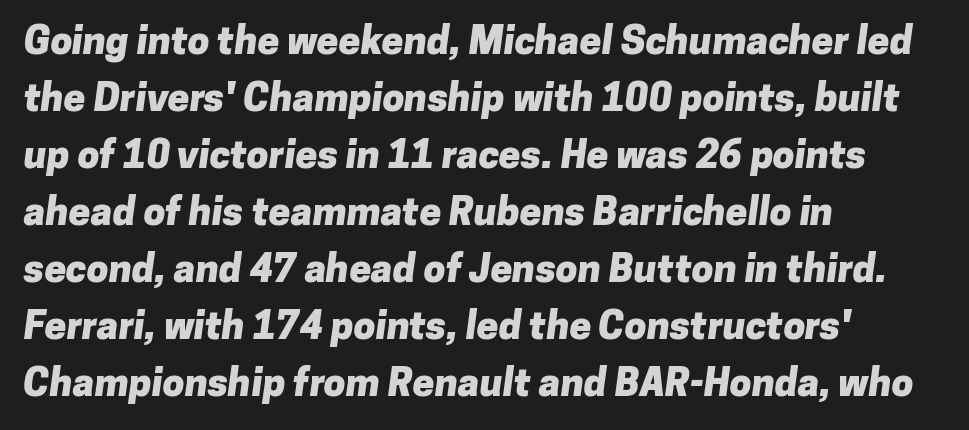
{"serif": "no", "bold": "yes", "weight": "heavy", "width": "normal", "stroke_contrast": "low", "x_height": "medium", "monospaced": "no", "underline": "no", "align": "left", "line_spacing": "normal", "line_spacing_ratio": 1.46, "letter_spacing": "normal", "letter_spacing_em": 0.0, "glyph_px": 39}
